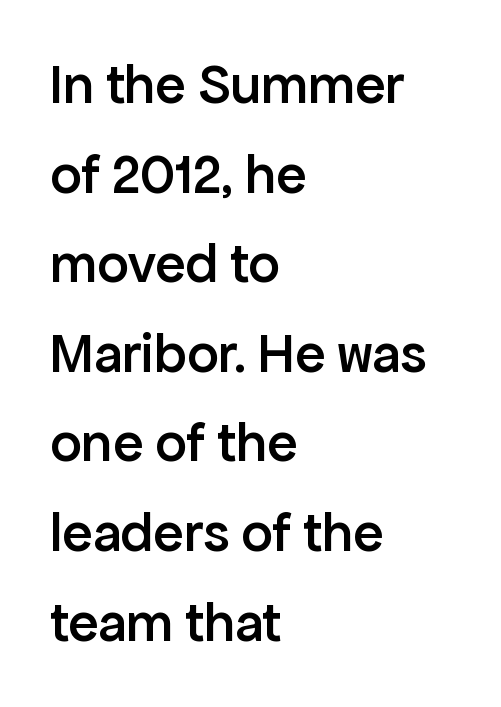
All the whitespace from short lines collects on the right. Lines of text with bare space underneath. Tracking here is standard; glyphs follow each other at the usual distance. A typesetter would call this proportional, since set widths differ per character. The sample has been set in demibold, a notch under bold.
